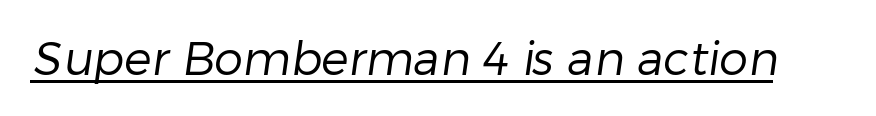
Q: Is the text bold? A: No.
Q: Is the typeface a serif or a sans-serif typeface? A: Sans-serif.
Q: Is the text underlined? A: Yes.
Q: Is the spacing between letters normal or unusually wide? A: Normal.
Q: Width (condensed, normal, or wide)? A: Normal.
Q: Stroke contrast? A: Low.
Q: x-height? A: Medium.
Q: Monospaced? A: No.
